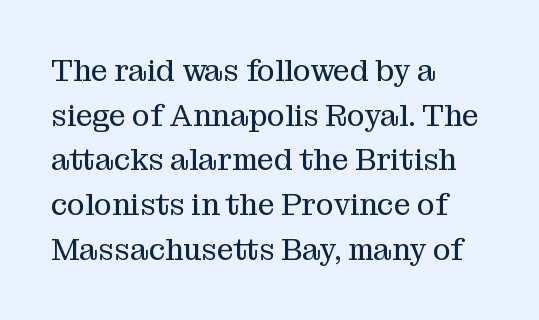
Q: Is the text bold? A: No.
Q: Is the text italic (slanted)? A: No, it is upright.
Q: Is the typeface a serif or a sans-serif typeface? A: Serif.
Q: Is the text underlined? A: No.
Q: How is the paragraph aligned? A: Left-aligned.
Q: Is the spacing between letters normal or unusually wide? A: Normal.
Q: Is the spacing between lines tight, normal or loose? A: Normal.
Q: Width (condensed, normal, or wide)? A: Normal.
Q: Stroke contrast? A: Medium.
Q: x-height? A: Medium.
Q: Monospaced? A: No.
